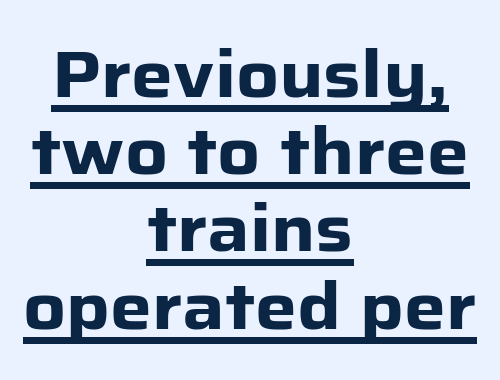
{"serif": "no", "italic": "no", "bold": "yes", "weight": "heavy", "width": "normal", "stroke_contrast": "low", "x_height": "medium", "monospaced": "no", "underline": "yes", "align": "center", "line_spacing_ratio": 1.17, "letter_spacing": "normal", "letter_spacing_em": 0.0, "glyph_px": 66}
